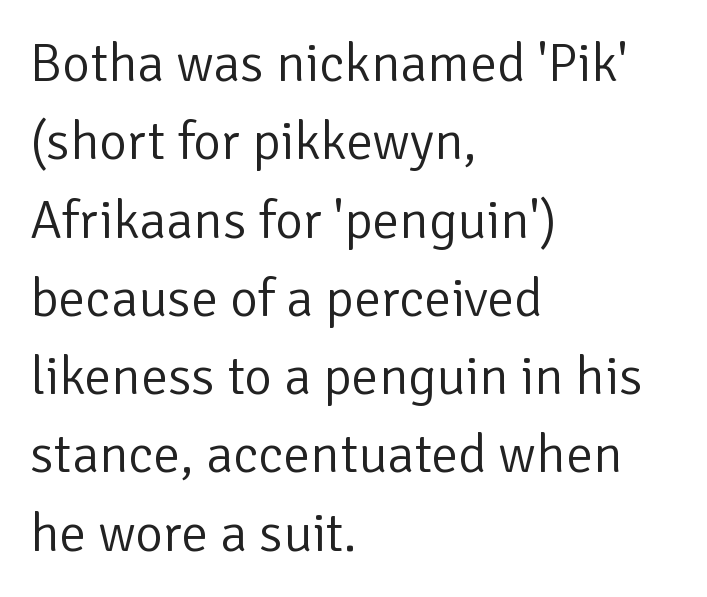
{"serif": "no", "italic": "no", "bold": "no", "weight": "light", "width": "normal", "stroke_contrast": "low", "x_height": "medium", "monospaced": "no", "underline": "no", "align": "left", "line_spacing": "normal", "line_spacing_ratio": 1.45, "letter_spacing": "normal", "letter_spacing_em": 0.0, "glyph_px": 54}
